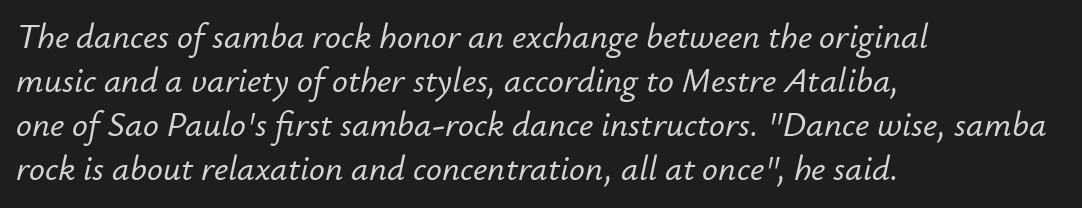
The image shows 35 px text type, italic (leaning right); set left-aligned, normal line spacing (1.26x), normal letter spacing, not underlined; low stroke contrast and a small x-height.
